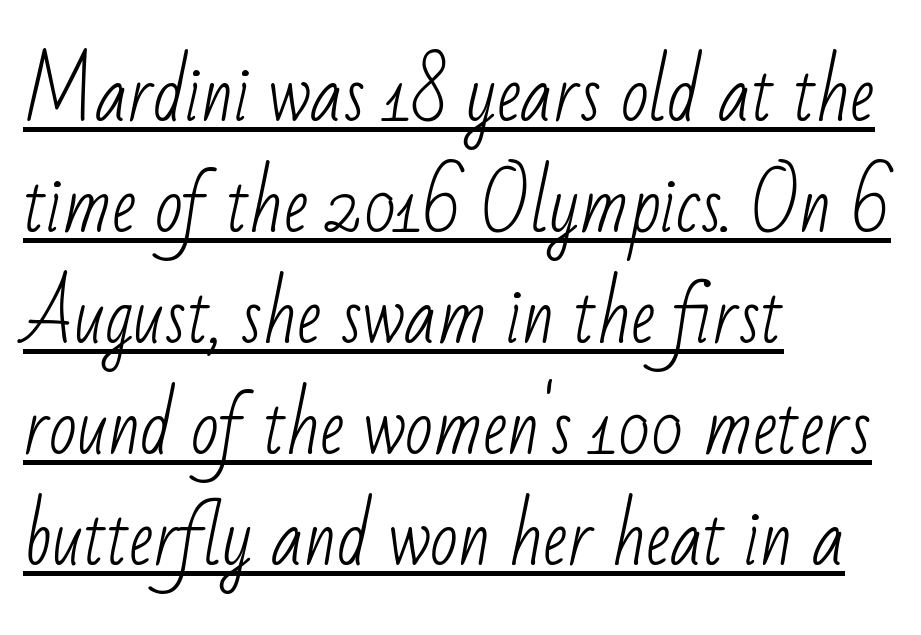
{"serif": "no", "bold": "no", "weight": "light", "width": "condensed", "stroke_contrast": "low", "x_height": "small", "monospaced": "no", "underline": "yes", "align": "left", "line_spacing": "normal", "line_spacing_ratio": 1.52, "letter_spacing": "normal", "letter_spacing_em": 0.0, "glyph_px": 73}
